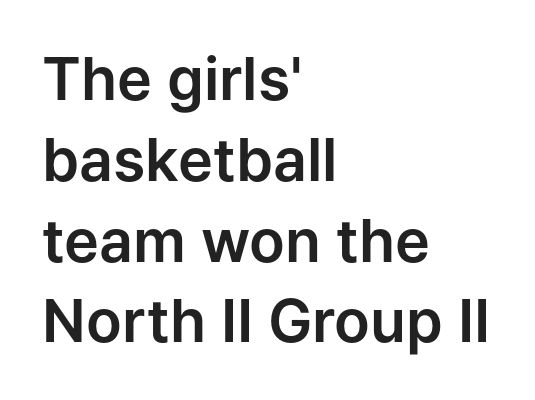
Q: Is the text italic (slanted)? A: No, it is upright.
Q: Is the typeface a serif or a sans-serif typeface? A: Sans-serif.
Q: Is the text underlined? A: No.
Q: How is the paragraph aligned? A: Left-aligned.
Q: Is the spacing between letters normal or unusually wide? A: Normal.
Q: Is the spacing between lines tight, normal or loose? A: Normal.
Q: Width (condensed, normal, or wide)? A: Normal.
Q: Stroke contrast? A: Low.
Q: x-height? A: Medium.
Q: Monospaced? A: No.
